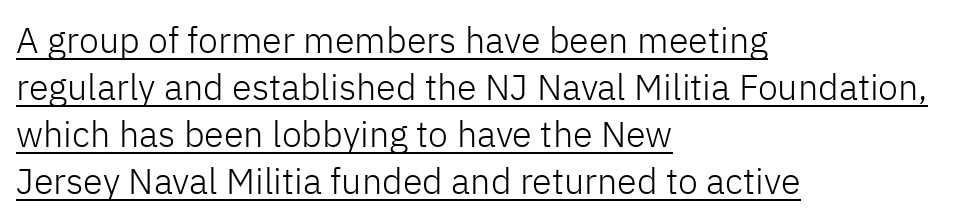
Q: Is the text bold? A: No.
Q: Is the text italic (slanted)? A: No, it is upright.
Q: Is the typeface a serif or a sans-serif typeface? A: Sans-serif.
Q: Is the text underlined? A: Yes.
Q: How is the paragraph aligned? A: Left-aligned.
Q: Is the spacing between letters normal or unusually wide? A: Normal.
Q: Is the spacing between lines tight, normal or loose? A: Normal.
Q: Width (condensed, normal, or wide)? A: Normal.
Q: Stroke contrast? A: Low.
Q: x-height? A: Medium.
Q: Monospaced? A: No.
